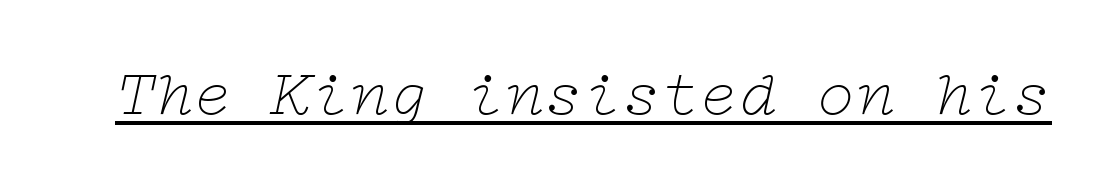
The image shows 65 px thin, wide serif type, italic (leaning right); set normal letter spacing, underlined; low stroke contrast and a medium x-height.
